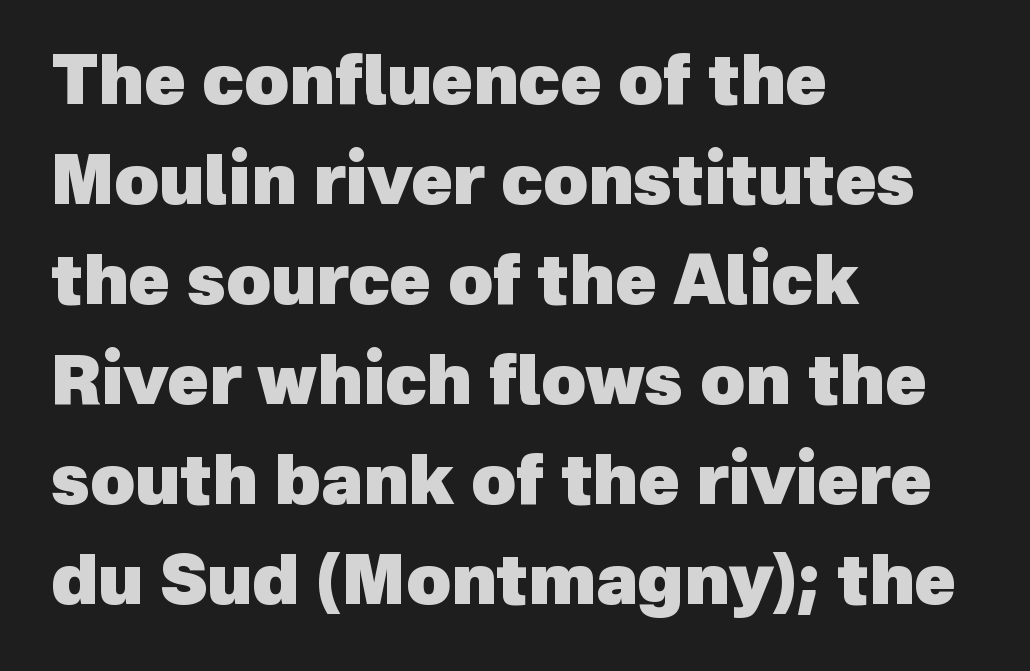
{"serif": "no", "bold": "yes", "weight": "heavy", "width": "normal", "x_height": "medium", "monospaced": "no", "underline": "no", "align": "left", "line_spacing": "normal", "line_spacing_ratio": 1.47, "letter_spacing": "normal", "letter_spacing_em": 0.0, "glyph_px": 68}
